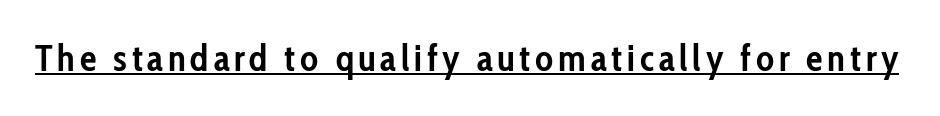
Q: Is the text bold? A: Yes.
Q: Is the text italic (slanted)? A: No, it is upright.
Q: Is the typeface a serif or a sans-serif typeface? A: Sans-serif.
Q: Is the text underlined? A: Yes.
Q: Width (condensed, normal, or wide)? A: Condensed.
Q: Stroke contrast? A: Low.
Q: x-height? A: Medium.
Q: Monospaced? A: No.
